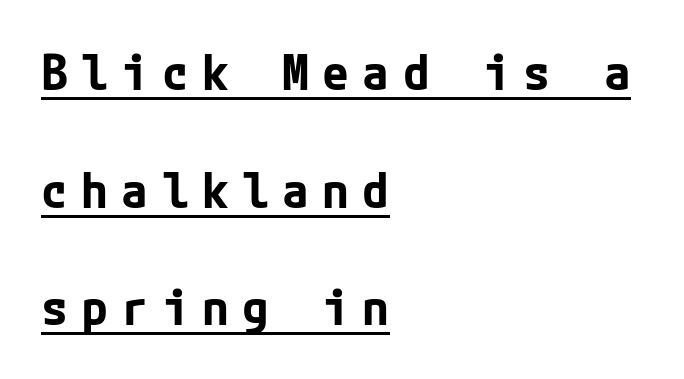
Q: Is the text bold? A: Yes.
Q: Is the text italic (slanted)? A: No, it is upright.
Q: Is the typeface a serif or a sans-serif typeface? A: Sans-serif.
Q: Is the text underlined? A: Yes.
Q: How is the paragraph aligned? A: Left-aligned.
Q: Is the spacing between letters normal or unusually wide? A: Unusually wide.
Q: Is the spacing between lines tight, normal or loose? A: Loose.
Q: Width (condensed, normal, or wide)? A: Normal.
Q: Stroke contrast? A: Low.
Q: x-height? A: Medium.
